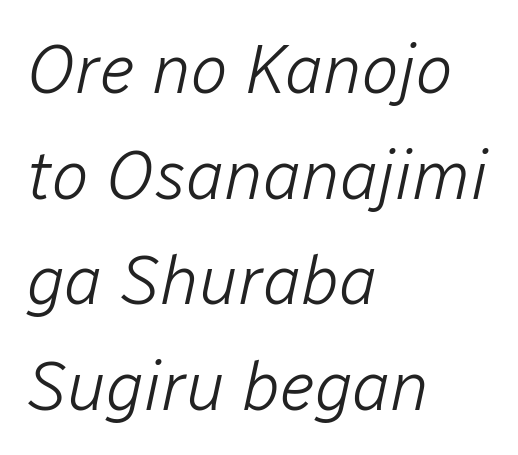
Type without underlining. A quiet, ordinary-to-light weight characterises the typeface. There is no visible air inserted between adjacent glyphs. All the whitespace from short lines collects on the right. The typography opts for an oblique posture over an upright one. One glance says typical: line gaps are just what's usual.
